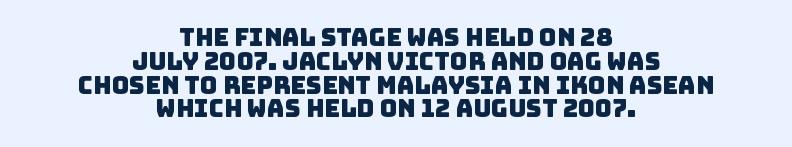
{"underline": "no", "align": "center", "line_spacing": "tight", "line_spacing_ratio": 0.99, "letter_spacing": "normal", "letter_spacing_em": 0.0, "glyph_px": 24}
